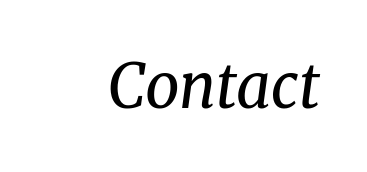
{"serif": "yes", "italic": "yes", "lean": "right", "slant_degrees": 8, "bold": "no", "weight": "regular", "width": "normal", "stroke_contrast": "medium", "x_height": "medium", "monospaced": "no", "underline": "no", "letter_spacing": "normal", "letter_spacing_em": 0.0, "glyph_px": 61}
